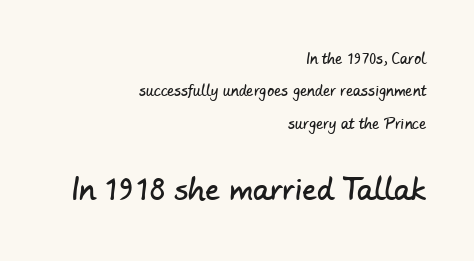
Q: Is the typeface a serif or a sans-serif typeface? A: Sans-serif.
Q: Is the text underlined? A: No.
Q: How is the paragraph aligned? A: Right-aligned.
Q: Is the spacing between letters normal or unusually wide? A: Normal.
Q: Is the spacing between lines tight, normal or loose? A: Loose.
Q: Which block of text is set in a larger size, the first (top) or the second (bottom)? A: The second (bottom) one.
Q: Width (condensed, normal, or wide)? A: Normal.
Q: Stroke contrast? A: Low.
Q: x-height? A: Small.
Q: Monospaced? A: No.
